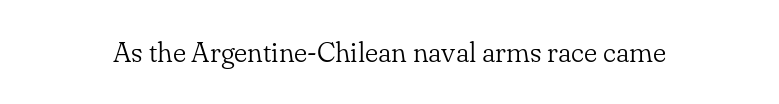
No extra ink here — the face is not bold. Looks like regular typesetting: each glyph gets only the width it needs. Each row of text sits above clean, open space. No extra tracking has been applied to these lines. Font category for this specimen: serif. No italicization has been applied; the sample stays upright.
